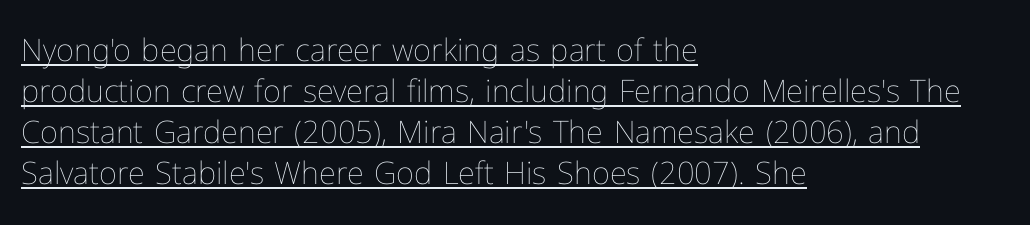
Q: Is the text bold? A: No.
Q: Is the text italic (slanted)? A: No, it is upright.
Q: Is the text underlined? A: Yes.
Q: How is the paragraph aligned? A: Left-aligned.
Q: Is the spacing between letters normal or unusually wide? A: Normal.
Q: Is the spacing between lines tight, normal or loose? A: Normal.
Q: Width (condensed, normal, or wide)? A: Normal.
Q: Stroke contrast? A: Low.
Q: x-height? A: Medium.
Q: Monospaced? A: No.
